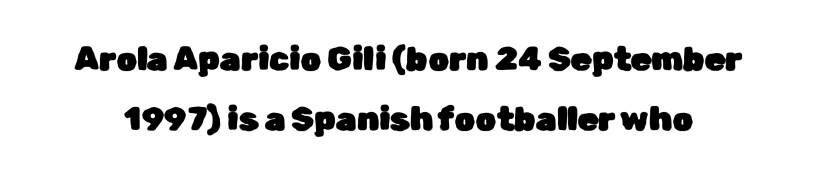
Q: Is the text italic (slanted)? A: No, it is upright.
Q: Is the typeface a serif or a sans-serif typeface? A: Sans-serif.
Q: Is the text underlined? A: No.
Q: Is the spacing between letters normal or unusually wide? A: Normal.
Q: Width (condensed, normal, or wide)? A: Normal.
Q: Stroke contrast? A: Low.
Q: x-height? A: Medium.
Q: Monospaced? A: No.
